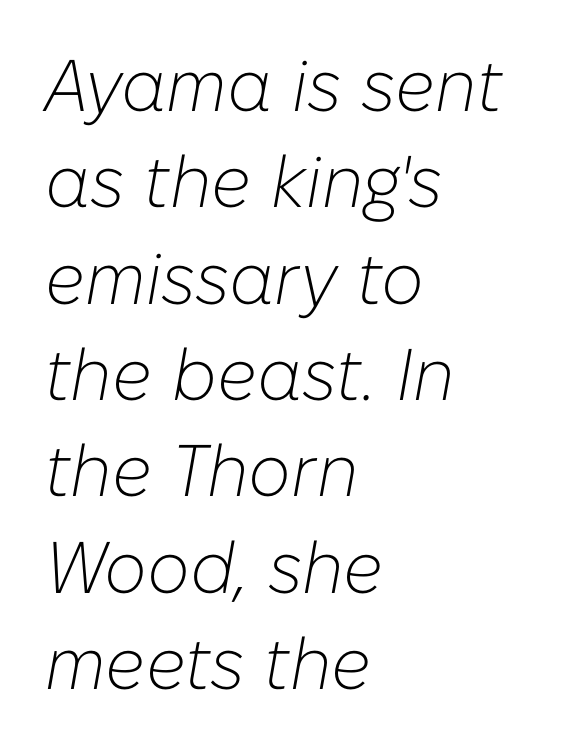
{"italic": "yes", "lean": "right", "slant_degrees": 10, "bold": "no", "weight": "light", "width": "normal", "stroke_contrast": "low", "x_height": "medium", "monospaced": "no", "underline": "no", "align": "left", "line_spacing": "normal", "line_spacing_ratio": 1.32, "letter_spacing": "normal", "letter_spacing_em": 0.0, "glyph_px": 73}
